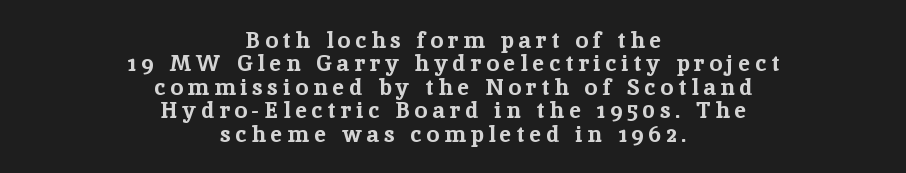
Ascenders rise straight up at ninety degrees. The gaps between neighbouring characters are conspicuously large. Leading: reduced. The passage shown is emphatically bold. Honestly, there is no underline to notice here at all. The lines in this sample share a center point and differ in where they start and stop.
